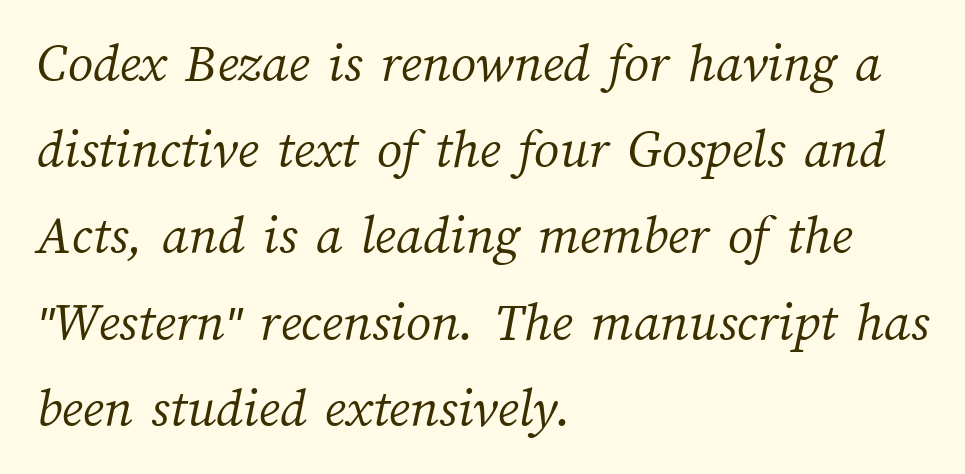
The passage shown is typed in a proportional face where columns would drift. Each row of text sits above clean, open space. Each line starts at the same left margin while the right side varies. Successive baselines arrive at the customary interval. The cut favours lightness, reaching ordinary text weight at its darkest. Tracking value appears to be zero — textbook default spacing.
